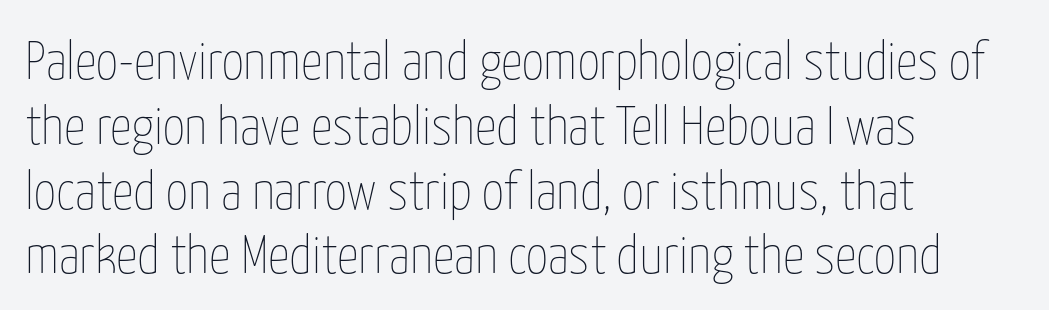
Spacing verdict: proportional, widths tailored to each character. Honestly, the letter spacing is just normal — you wouldn't notice it. The passage is arranged the way most books set body copy — flush left. The weight would be labelled regular, book, light, or lighter still. Italic? Not at all — the glyphs are vertical. Bare-footed words on every line.
